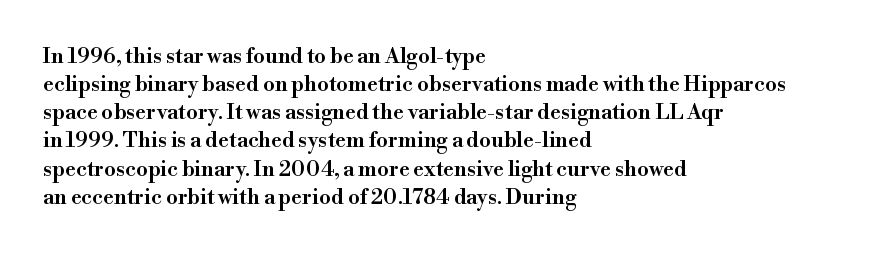
The image shows 21 px text type, upright; set left-aligned, normal line spacing (1.34x), normal letter spacing, not underlined.
